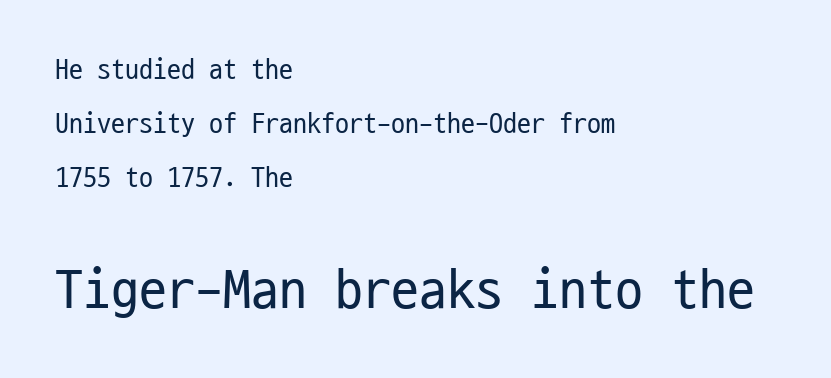
{"serif": "no", "italic": "no", "bold": "no", "weight": "regular", "width": "condensed", "stroke_contrast": "low", "x_height": "medium", "monospaced": "yes", "underline": "no", "align": "left", "line_spacing": "loose", "line_spacing_ratio": 1.92, "letter_spacing": "normal", "letter_spacing_em": 0.0, "larger_block": "second", "size_ratio": 2.0, "glyph_px": 56}
